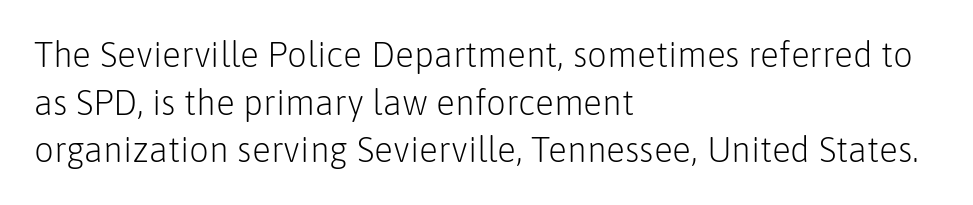
The lines in this sample share a left origin and differ only in where they stop. The area under the type is left untouched. Nope, not italic — everything's standing straight. The cut favours lightness, reaching ordinary text weight at its darkest.
